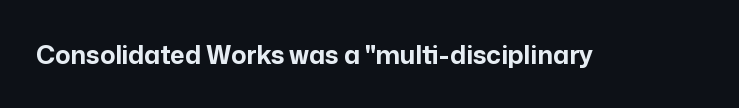
The image shows 25 px bold type, upright; set normal letter spacing, not underlined.
